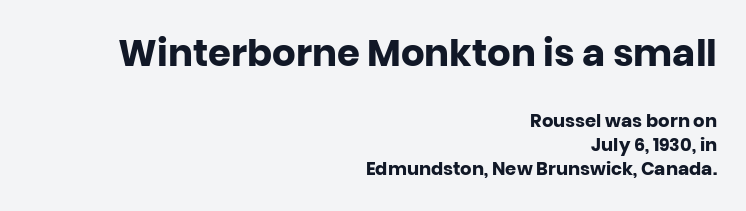
{"serif": "no", "italic": "no", "bold": "yes", "weight": "heavy", "width": "normal", "stroke_contrast": "low", "x_height": "large", "monospaced": "no", "underline": "no", "align": "right", "line_spacing": "normal", "line_spacing_ratio": 1.35, "letter_spacing": "normal", "letter_spacing_em": 0.0, "larger_block": "first", "size_ratio": 2.06, "glyph_px": 37}
